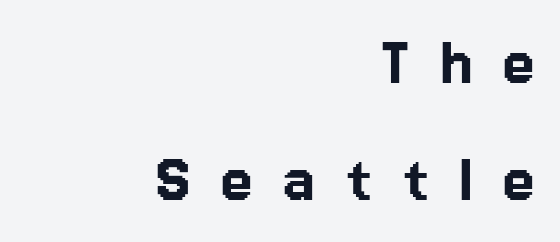
The image shows 74 px sans-serif type, upright; set right-aligned, normal line spacing (1.58x), unusually wide letter spacing (+0.4 em), not underlined; low stroke contrast and a medium x-height.
